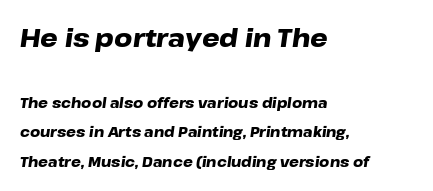
The image shows 25 px bold type, italic (leaning right); set left-aligned, loose line spacing (2.11x), normal letter spacing, not underlined; the first (top) block is 1.79x larger.
